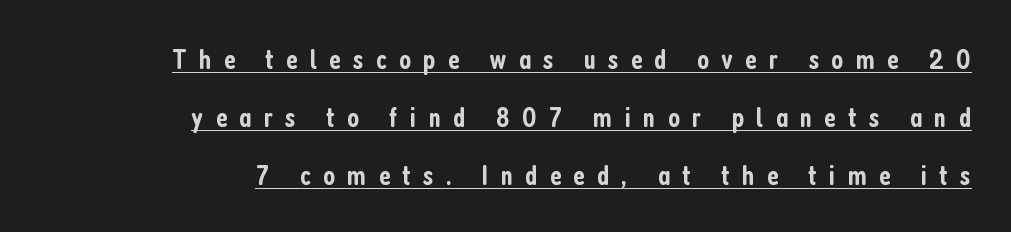
{"serif": "no", "italic": "no", "bold": "semi", "weight": "semibold", "width": "condensed", "stroke_contrast": "low", "x_height": "medium", "monospaced": "no", "underline": "yes", "align": "right", "line_spacing": "loose", "line_spacing_ratio": 2.0, "letter_spacing": "wide", "letter_spacing_em": 0.42, "glyph_px": 29}
